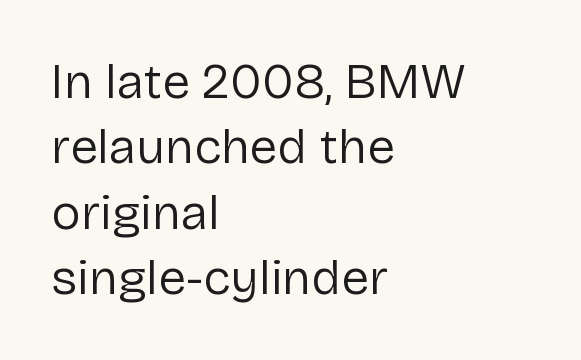
No italicization has been applied; the sample stays upright. Has an underline been added? It has not. The designer left line spacing at the default. Look at the bottom of the vertical strokes: they stop flat, with no serifs. Does extra space separate the letters? No, they use regular spacing. Proportional: the letters do not fall into vertical columns.
